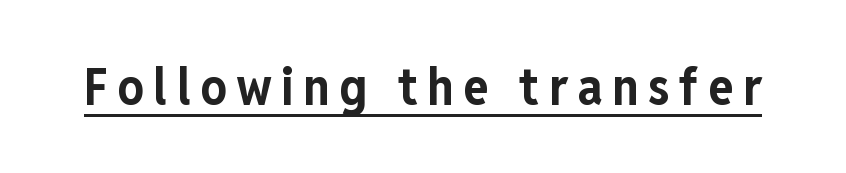
{"serif": "no", "italic": "no", "bold": "yes", "weight": "bold", "width": "condensed", "stroke_contrast": "low", "x_height": "medium", "monospaced": "no", "underline": "yes", "glyph_px": 52}
